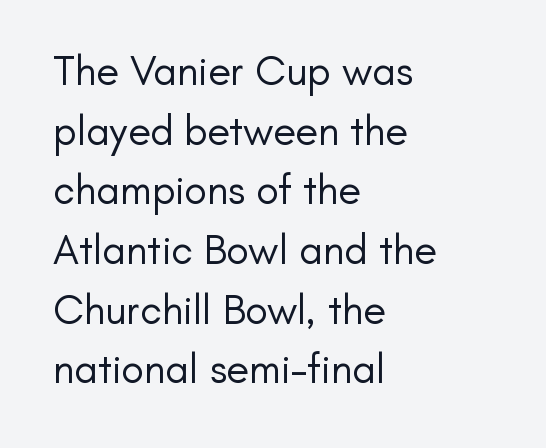
The ragged edge is on the right, which tells us the setting is flush left. The glyphs in this specimen are sans serif. In terms of posture, this sample is upright. The foot of each line stays bare and open. Stem width sits at or under what a default text font uses.
